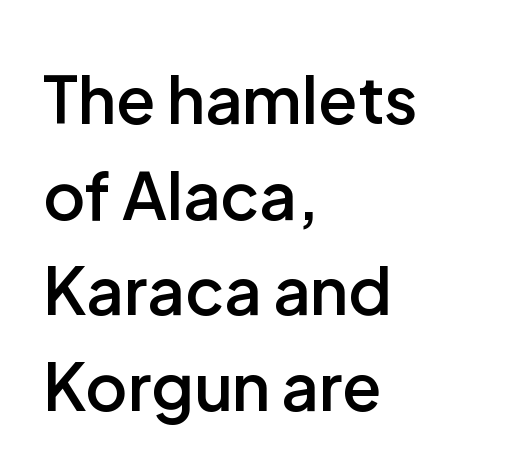
Line spacing here is normal. The passage shown is typed in a proportional face where columns would drift. Style check: upright. Underline: absent.
